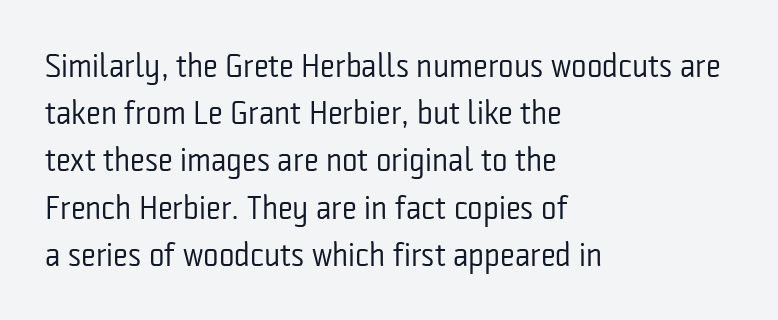
Q: Is the text bold? A: No.
Q: Is the text italic (slanted)? A: No, it is upright.
Q: Is the typeface a serif or a sans-serif typeface? A: Sans-serif.
Q: Is the text underlined? A: No.
Q: How is the paragraph aligned? A: Left-aligned.
Q: Is the spacing between letters normal or unusually wide? A: Normal.
Q: Is the spacing between lines tight, normal or loose? A: Normal.
Q: Width (condensed, normal, or wide)? A: Condensed.
Q: Stroke contrast? A: Low.
Q: x-height? A: Medium.
Q: Monospaced? A: No.
